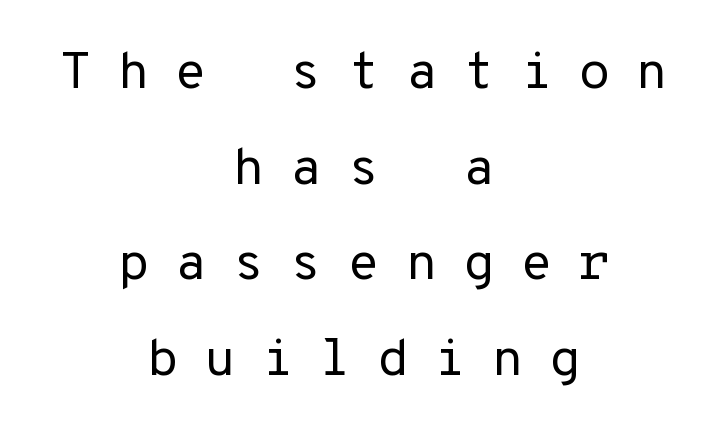
If you drew a line through each stem, it would be perfectly vertical. The text block is weighted toward neither margin, spreading evenly from the middle. Words float on clear page, feet unadorned. Serif or sans? Sans — the stroke terminals are bare. Glyph-to-glyph distance is far greater than everyday printed text. The typesetting does not lean heavy: it is not bold.
